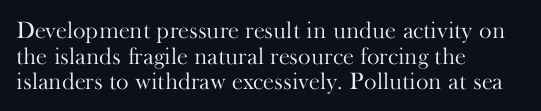
{"italic": "no", "bold": "no", "underline": "no", "align": "left", "line_spacing": "tight", "line_spacing_ratio": 1.07, "letter_spacing": "normal", "letter_spacing_em": 0.0, "glyph_px": 24}
